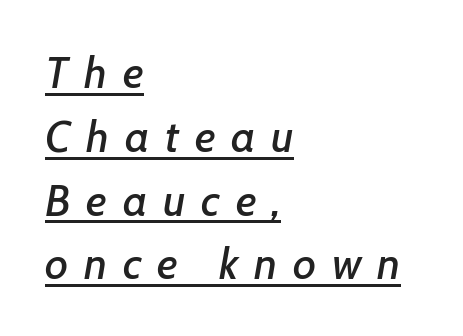
Q: Is the text italic (slanted)? A: Yes, it leans right by about 7 degrees.
Q: Is the text underlined? A: Yes.
Q: How is the paragraph aligned? A: Left-aligned.
Q: Is the spacing between letters normal or unusually wide? A: Unusually wide.
Q: Is the spacing between lines tight, normal or loose? A: Normal.
Q: Width (condensed, normal, or wide)? A: Normal.
Q: Stroke contrast? A: Low.
Q: x-height? A: Medium.
Q: Monospaced? A: No.
